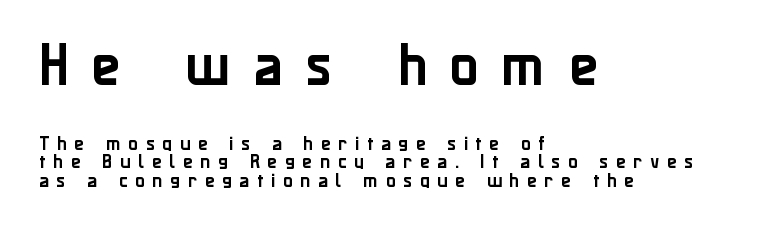
{"serif": "no", "italic": "no", "width": "normal", "stroke_contrast": "low", "x_height": "medium", "monospaced": "no", "underline": "no", "align": "left", "line_spacing_ratio": 1.17, "letter_spacing": "wide", "letter_spacing_em": 0.48, "larger_block": "first", "size_ratio": 3.0, "glyph_px": 48}
